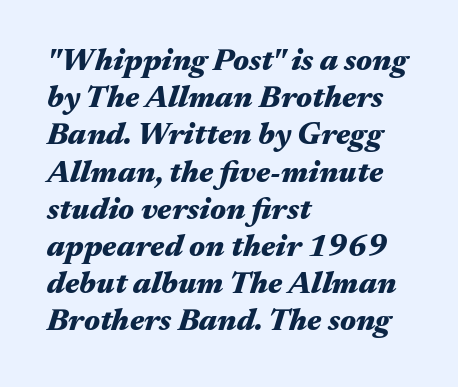
{"italic": "yes", "lean": "right", "slant_degrees": 17, "bold": "yes", "weight": "heavy", "width": "wide", "stroke_contrast": "medium", "x_height": "medium", "monospaced": "no", "underline": "no", "align": "left", "line_spacing_ratio": 1.2, "letter_spacing": "normal", "letter_spacing_em": 0.0, "glyph_px": 31}
